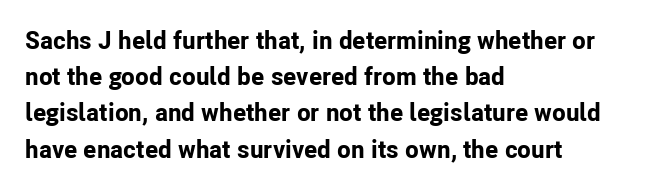
The image shows 25 px bold type, upright; set left-aligned, normal line spacing (1.45x), normal letter spacing, not underlined.
